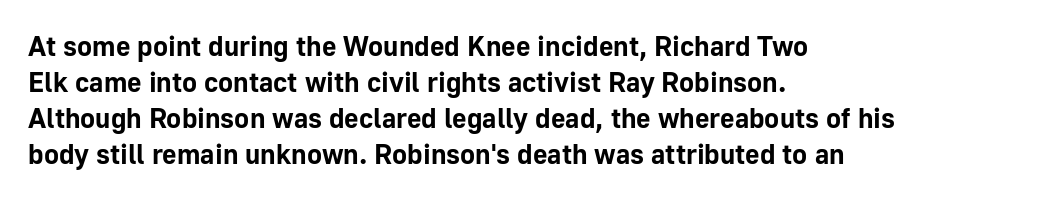
Q: Is the text bold? A: Yes.
Q: Is the text italic (slanted)? A: No, it is upright.
Q: Is the typeface a serif or a sans-serif typeface? A: Sans-serif.
Q: Is the text underlined? A: No.
Q: How is the paragraph aligned? A: Left-aligned.
Q: Is the spacing between letters normal or unusually wide? A: Normal.
Q: Is the spacing between lines tight, normal or loose? A: Normal.
Q: Width (condensed, normal, or wide)? A: Normal.
Q: Stroke contrast? A: Low.
Q: x-height? A: Medium.
Q: Monospaced? A: No.
